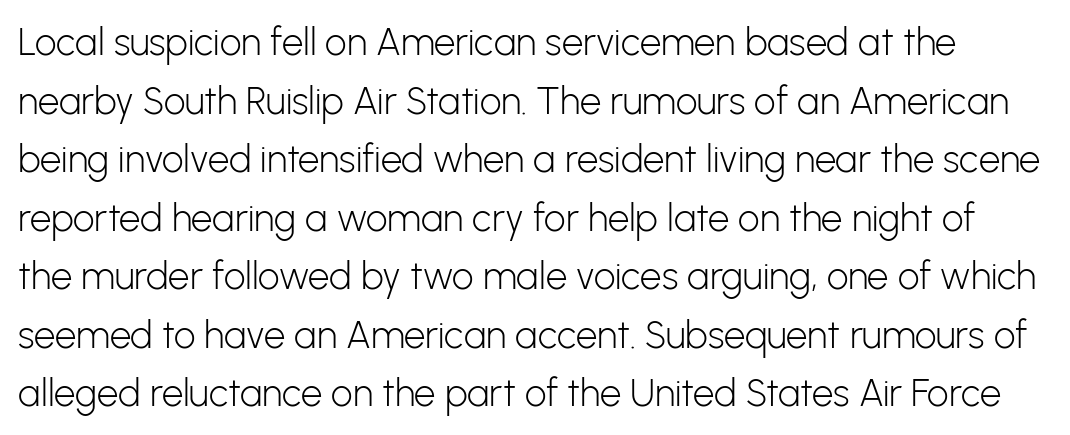
Q: Is the text bold? A: No.
Q: Is the text italic (slanted)? A: No, it is upright.
Q: Is the typeface a serif or a sans-serif typeface? A: Sans-serif.
Q: Is the text underlined? A: No.
Q: Is the spacing between letters normal or unusually wide? A: Normal.
Q: Is the spacing between lines tight, normal or loose? A: Normal.
Q: Width (condensed, normal, or wide)? A: Normal.
Q: Stroke contrast? A: Low.
Q: x-height? A: Medium.
Q: Monospaced? A: No.
